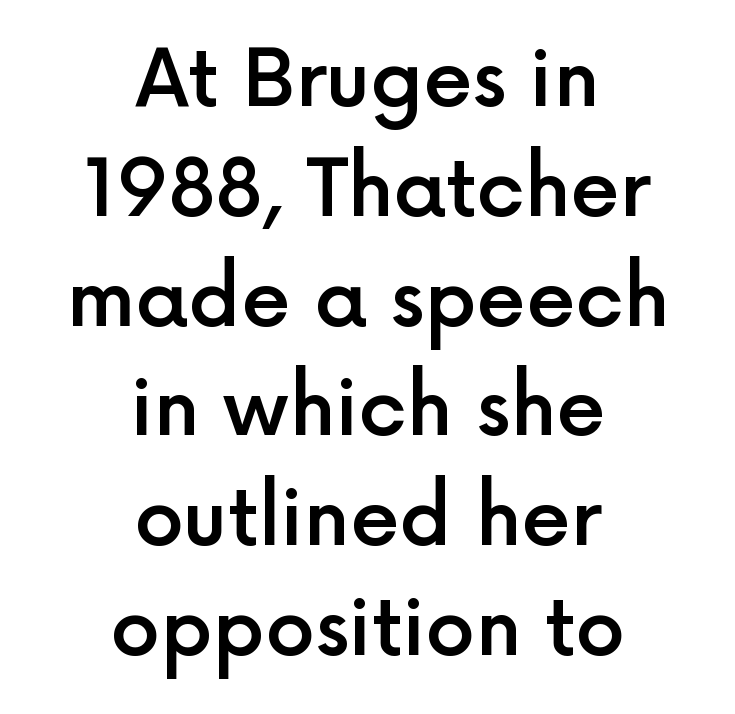
Each line is balanced around a shared central axis. The vertical gap from one line to the next is medium. Characters follow at the spacing the type designer built in. Font category for this specimen: sans-serif. Beneath every word, the page is bare. Italic? Not at all — the glyphs are vertical.
